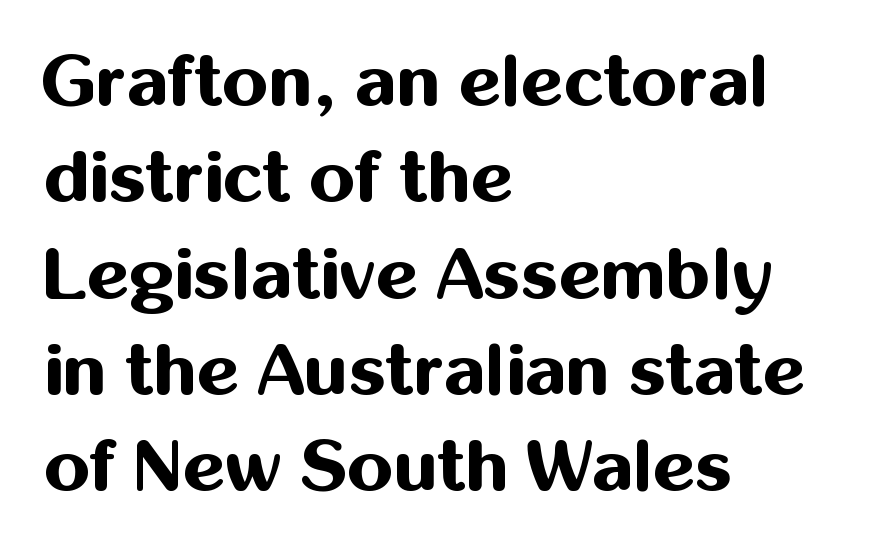
Q: Is the text bold? A: Yes.
Q: Is the text italic (slanted)? A: No, it is upright.
Q: Is the typeface a serif or a sans-serif typeface? A: Sans-serif.
Q: Is the text underlined? A: No.
Q: How is the paragraph aligned? A: Left-aligned.
Q: Is the spacing between letters normal or unusually wide? A: Normal.
Q: Is the spacing between lines tight, normal or loose? A: Normal.
Q: Width (condensed, normal, or wide)? A: Normal.
Q: Stroke contrast? A: Medium.
Q: x-height? A: Medium.
Q: Monospaced? A: No.
